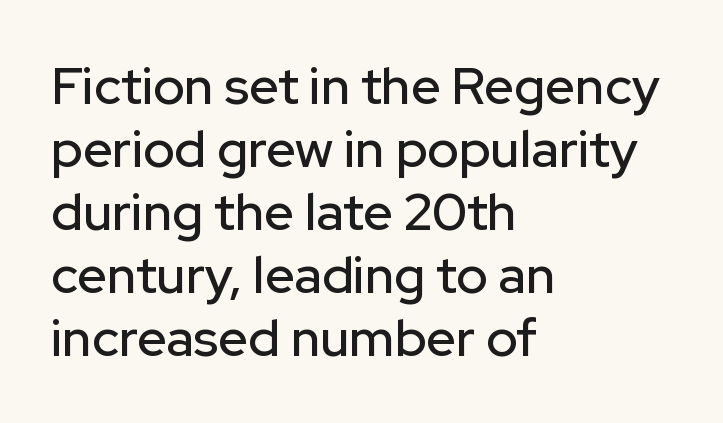
Here the designer chose a conventional face with non-uniform glyph widths. The designer went with a sans here, leaving each stem footless. Unmarked baselines from the first word to the last. Leftover space on each line is placed entirely after the last word.
